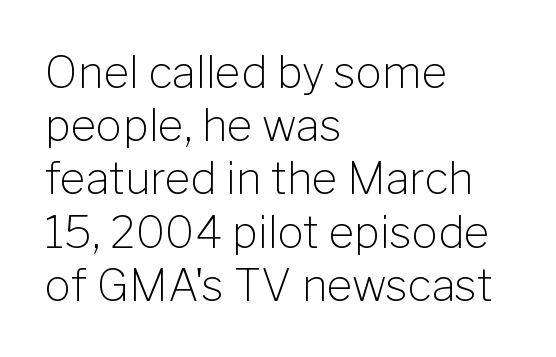
Q: Is the text bold? A: No.
Q: Is the text italic (slanted)? A: No, it is upright.
Q: Is the typeface a serif or a sans-serif typeface? A: Sans-serif.
Q: Is the text underlined? A: No.
Q: How is the paragraph aligned? A: Left-aligned.
Q: Is the spacing between letters normal or unusually wide? A: Normal.
Q: Width (condensed, normal, or wide)? A: Normal.
Q: Stroke contrast? A: Low.
Q: x-height? A: Medium.
Q: Monospaced? A: No.
